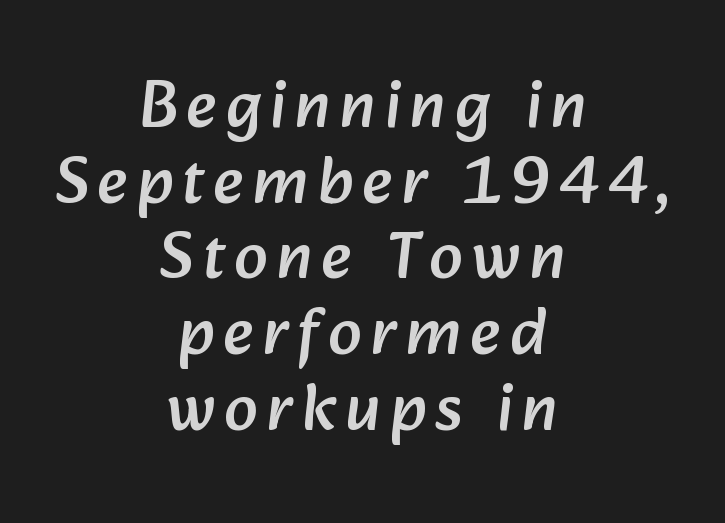
The image shows 67 px sans-serif type; set centered, tight line spacing (1.13x), not underlined; low stroke contrast and a medium x-height.
